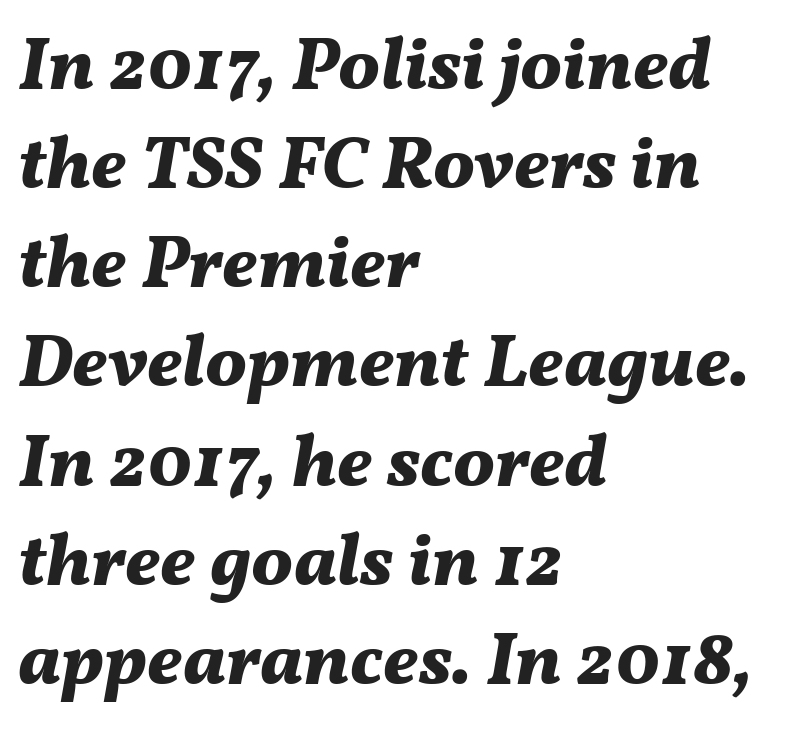
The characters look thick and weighty, a clear bold. Yep, that's italic — everything's leaning. Think of a printed novel: that variable character pitch is what you see here. Decoration check: the copy has no underline. Each line starts at the same left margin while the right side varies.
